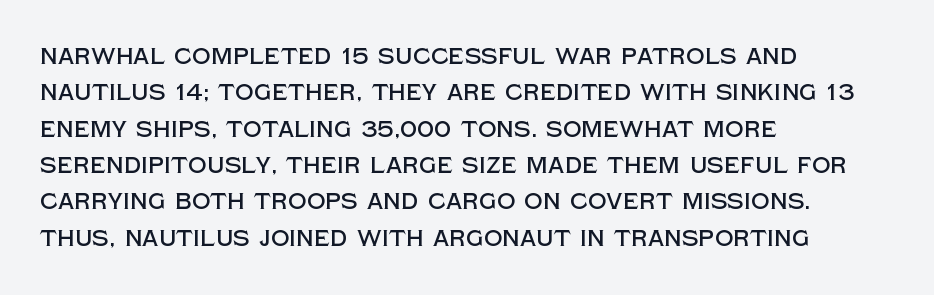
The image shows 23 px text type, upright; set left-aligned, normal line spacing (1.58x), normal letter spacing, not underlined.
